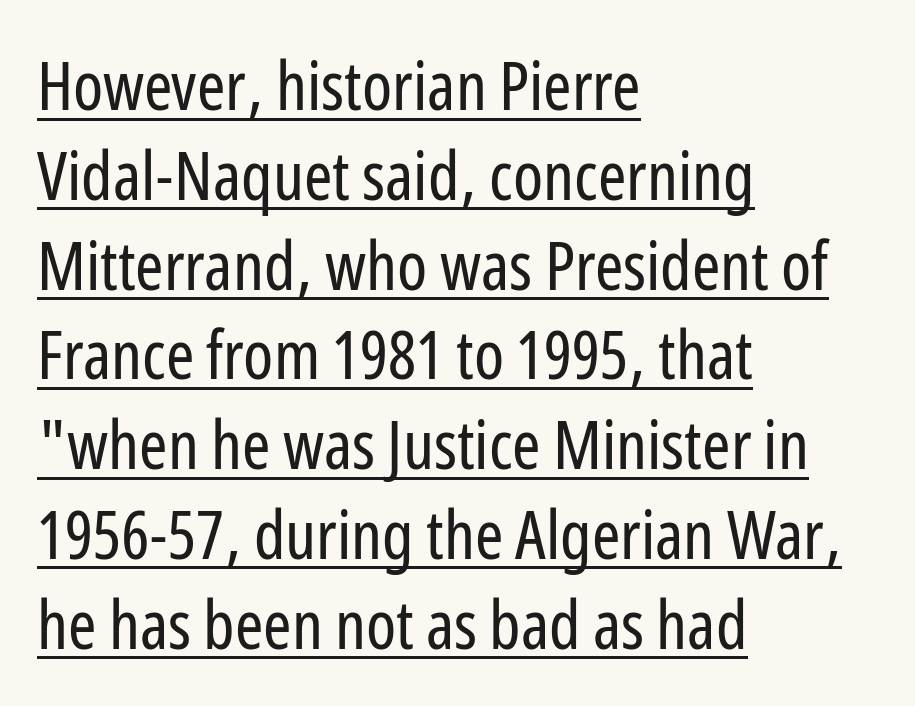
Q: Is the text bold? A: No.
Q: Is the text italic (slanted)? A: No, it is upright.
Q: Is the typeface a serif or a sans-serif typeface? A: Sans-serif.
Q: Is the text underlined? A: Yes.
Q: How is the paragraph aligned? A: Left-aligned.
Q: Is the spacing between letters normal or unusually wide? A: Normal.
Q: Is the spacing between lines tight, normal or loose? A: Normal.
Q: Width (condensed, normal, or wide)? A: Condensed.
Q: Stroke contrast? A: Low.
Q: x-height? A: Medium.
Q: Monospaced? A: No.
